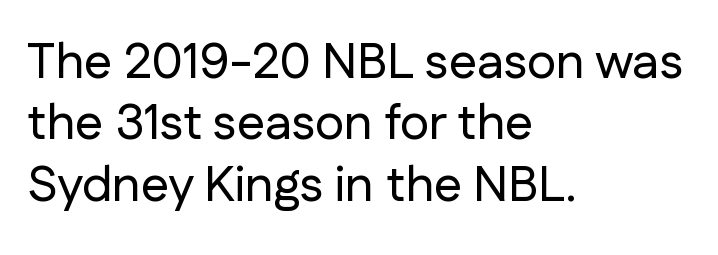
Q: Is the text italic (slanted)? A: No, it is upright.
Q: Is the typeface a serif or a sans-serif typeface? A: Sans-serif.
Q: Is the text underlined? A: No.
Q: How is the paragraph aligned? A: Left-aligned.
Q: Is the spacing between letters normal or unusually wide? A: Normal.
Q: Width (condensed, normal, or wide)? A: Normal.
Q: Stroke contrast? A: Low.
Q: x-height? A: Medium.
Q: Monospaced? A: No.
